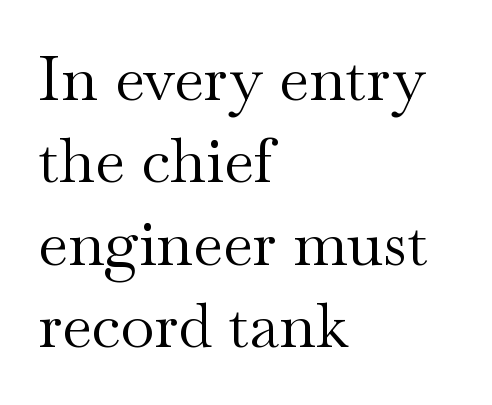
{"serif": "yes", "italic": "no", "bold": "no", "weight": "regular", "width": "wide", "stroke_contrast": "medium", "x_height": "small", "monospaced": "no", "underline": "no", "align": "left", "line_spacing": "normal", "line_spacing_ratio": 1.33, "letter_spacing": "normal", "letter_spacing_em": 0.0, "glyph_px": 62}
